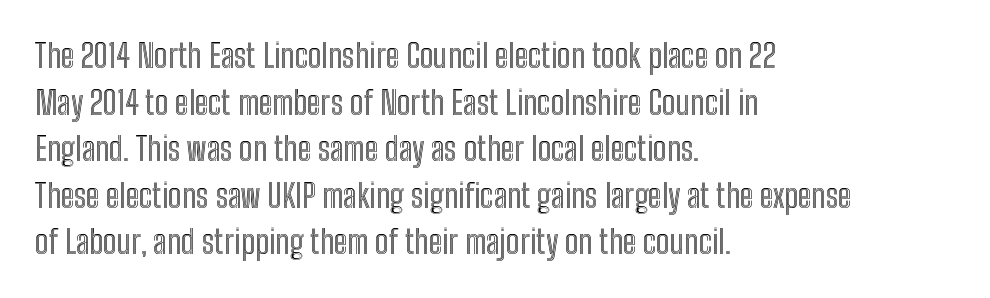
Q: Is the text italic (slanted)? A: No, it is upright.
Q: Is the text underlined? A: No.
Q: How is the paragraph aligned? A: Left-aligned.
Q: Is the spacing between letters normal or unusually wide? A: Normal.
Q: Is the spacing between lines tight, normal or loose? A: Normal.
Q: Width (condensed, normal, or wide)? A: Condensed.
Q: x-height? A: Medium.
Q: Monospaced? A: No.
